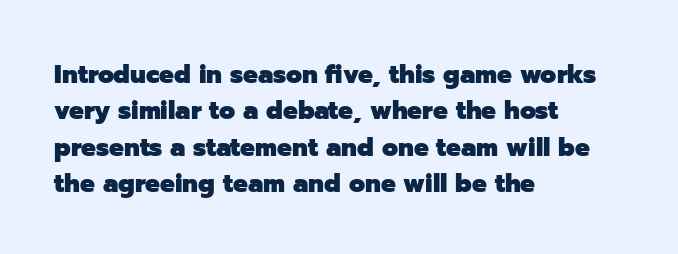
Characters remain perfectly vertical along every line. The passage is arranged the way most books set body copy — flush left. These lines sit exactly where default settings would place them. Nobody touched the tracking dial on this one. Descender tails drop into unmarked territory. Is the type bold? Yes — the strokes are clearly thick and heavy.
